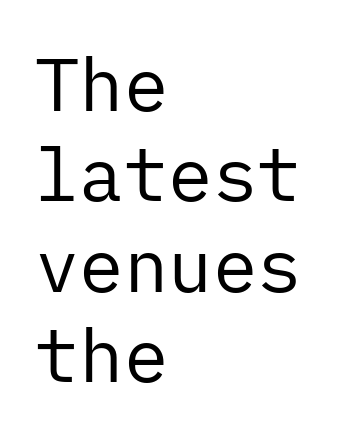
The image shows 74 px regular-weight sans-serif type, upright; set left-aligned, line spacing 1.22x, normal letter spacing, not underlined; low stroke contrast and a medium x-height.
